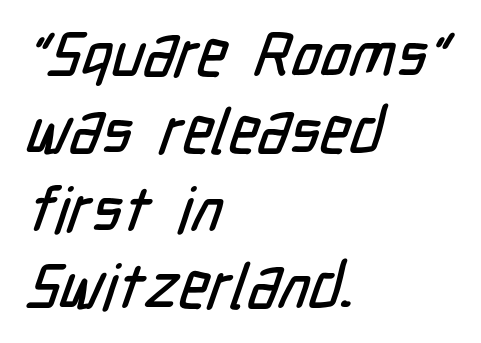
The rendering anchors every line to the left-hand side. Proportional: the letters do not fall into vertical columns. Nothing sits at the stroke ends, so this counts as sans-serif. Descender tails drop into unmarked territory. You could call the tracking neutral — neither tight nor loose.
